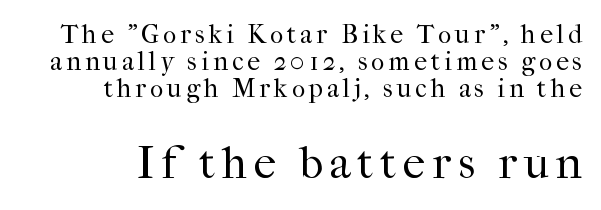
{"serif": "yes", "italic": "no", "bold": "no", "weight": "regular", "width": "normal", "stroke_contrast": "high", "x_height": "medium", "monospaced": "no", "underline": "no", "align": "right", "line_spacing": "tight", "line_spacing_ratio": 1.04, "larger_block": "second", "size_ratio": 1.73, "glyph_px": 45}
